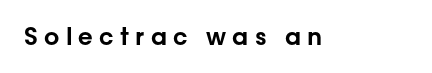
Q: Is the text italic (slanted)? A: No, it is upright.
Q: Is the text underlined? A: No.
Q: Is the spacing between letters normal or unusually wide? A: Unusually wide.
